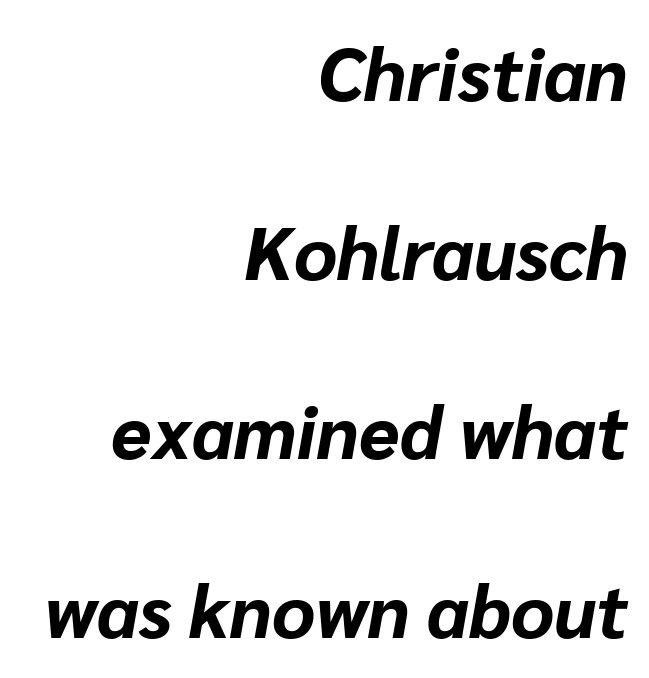
{"italic": "yes", "lean": "right", "slant_degrees": 10, "bold": "yes", "weight": "bold", "width": "normal", "stroke_contrast": "low", "x_height": "medium", "monospaced": "no", "underline": "no", "align": "right", "line_spacing": "loose", "line_spacing_ratio": 2.42, "letter_spacing": "normal", "letter_spacing_em": 0.0, "glyph_px": 74}
